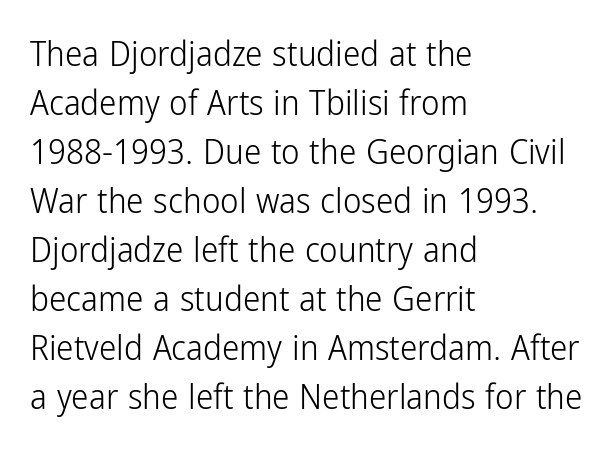
This sample is left-justified, so line endings fall wherever the words run out. A typesetter would call this leading conventional body-copy spacing. The font sits on the lighter half of the weight spectrum, regular included. Underlining? Definitely not there. Letterform terminals end flat and unadorned throughout the passage. Is this a fixed-width face? No — the glyphs have proportional, varying widths.
